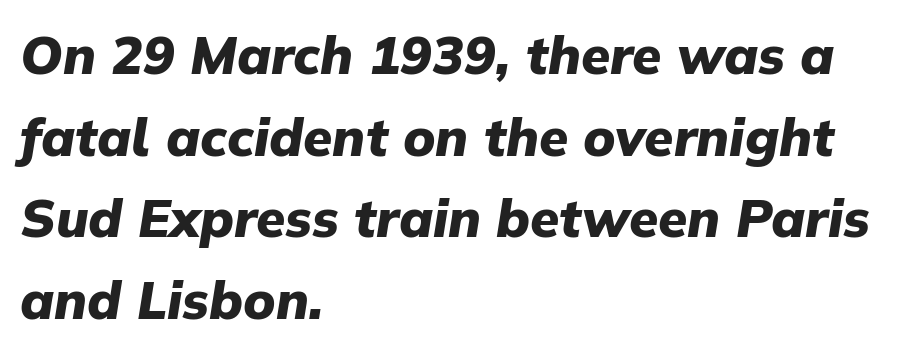
{"italic": "yes", "lean": "right", "slant_degrees": 9, "bold": "yes", "weight": "heavy", "width": "normal", "stroke_contrast": "low", "x_height": "medium", "monospaced": "no", "underline": "no", "align": "left", "line_spacing": "normal", "line_spacing_ratio": 1.54, "letter_spacing": "normal", "letter_spacing_em": 0.0, "glyph_px": 53}
